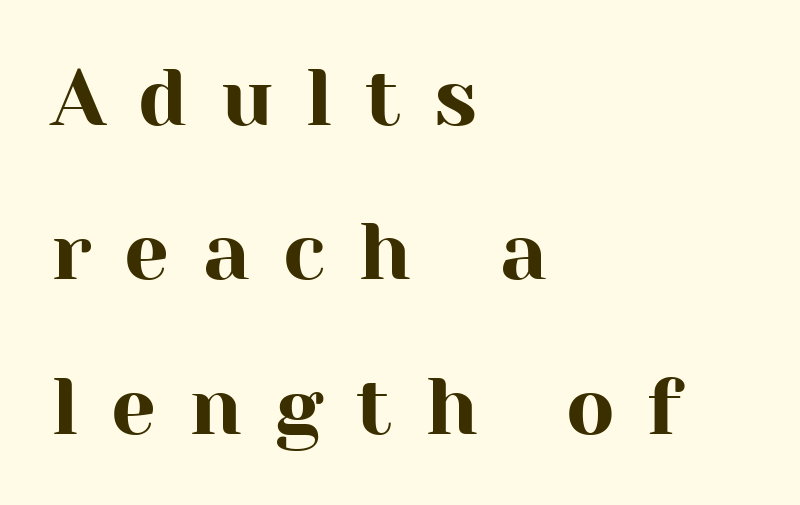
{"serif": "yes", "italic": "no", "width": "normal", "stroke_contrast": "high", "x_height": "medium", "monospaced": "no", "underline": "no", "align": "left", "line_spacing": "loose", "line_spacing_ratio": 1.93, "letter_spacing": "wide", "letter_spacing_em": 0.41, "glyph_px": 80}
